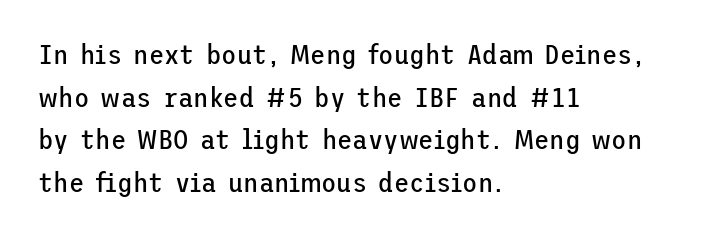
Q: Is the text bold? A: No.
Q: Is the text italic (slanted)? A: No, it is upright.
Q: Is the typeface a serif or a sans-serif typeface? A: Sans-serif.
Q: Is the text underlined? A: No.
Q: How is the paragraph aligned? A: Left-aligned.
Q: Is the spacing between letters normal or unusually wide? A: Normal.
Q: Is the spacing between lines tight, normal or loose? A: Normal.
Q: Width (condensed, normal, or wide)? A: Normal.
Q: Stroke contrast? A: Low.
Q: x-height? A: Medium.
